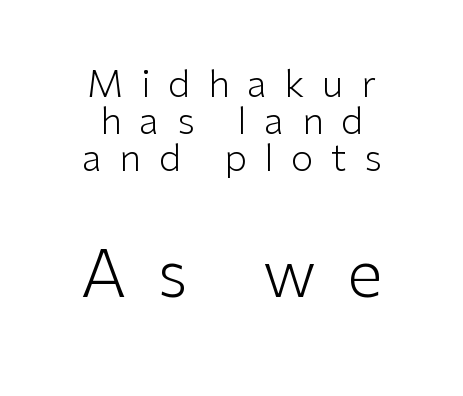
{"serif": "no", "italic": "no", "bold": "no", "weight": "light", "width": "normal", "stroke_contrast": "low", "x_height": "medium", "monospaced": "no", "underline": "no", "align": "center", "line_spacing": "tight", "line_spacing_ratio": 1.0, "letter_spacing": "wide", "letter_spacing_em": 0.48, "larger_block": "second", "size_ratio": 1.76, "glyph_px": 65}
